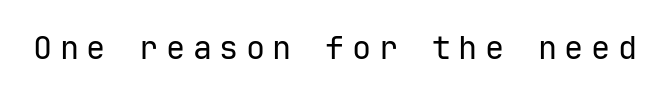
Q: Is the text bold? A: No.
Q: Is the text italic (slanted)? A: No, it is upright.
Q: Is the typeface a serif or a sans-serif typeface? A: Sans-serif.
Q: Is the text underlined? A: No.
Q: Is the spacing between letters normal or unusually wide? A: Unusually wide.
Q: Width (condensed, normal, or wide)? A: Normal.
Q: Stroke contrast? A: Low.
Q: x-height? A: Medium.
Q: Monospaced? A: Yes.
